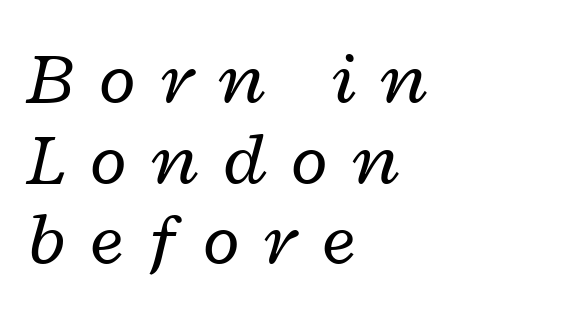
{"italic": "yes", "lean": "right", "slant_degrees": 12, "bold": "no", "weight": "regular", "width": "wide", "stroke_contrast": "low", "x_height": "medium", "monospaced": "no", "underline": "no", "align": "left", "line_spacing": "tight", "line_spacing_ratio": 1.06, "letter_spacing": "wide", "letter_spacing_em": 0.33, "glyph_px": 76}
